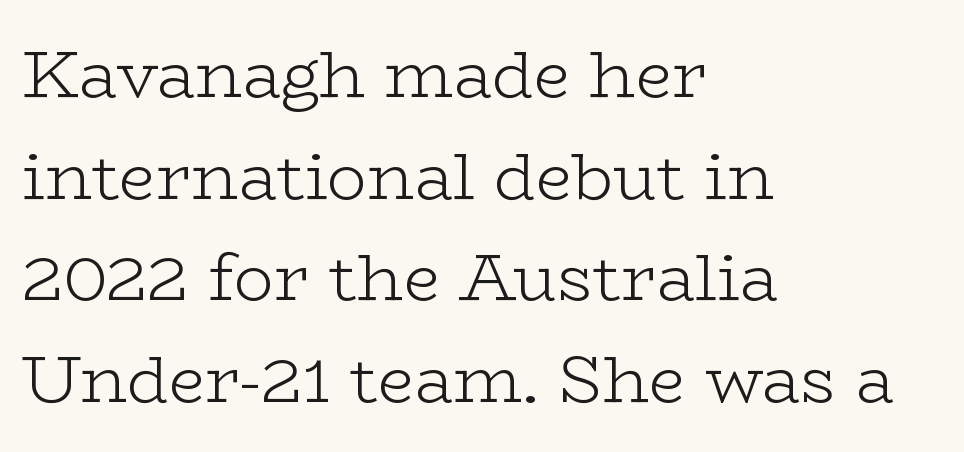
Which margin do the lines hug? The left one — the right edge is uneven. Note the varied advance widths — an 'i' is clearly narrower than an 'm'. Standard letterfit; no display-style spreading of the glyphs. This rendering employs a face with finishing strokes, i.e., a serif. The letters stand straight up with perfectly vertical stems.
